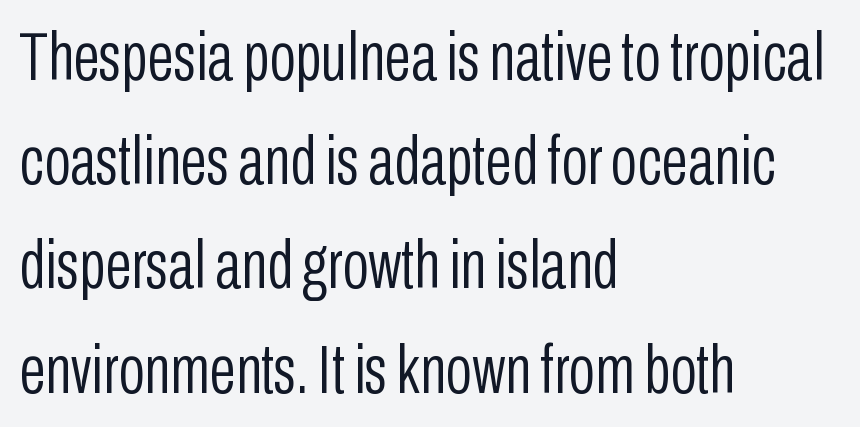
The image shows 69 px light, condensed sans-serif type, upright; set left-aligned, normal line spacing (1.51x), normal letter spacing, not underlined; low stroke contrast and a medium x-height.
